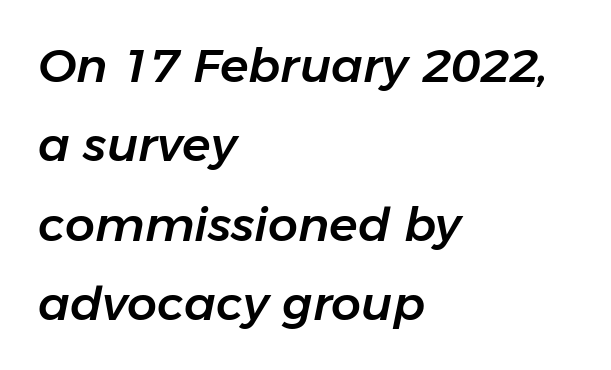
The image shows 47 px text type, italic (leaning right); set left-aligned, normal line spacing (1.69x), normal letter spacing, not underlined; low stroke contrast and a medium x-height.
